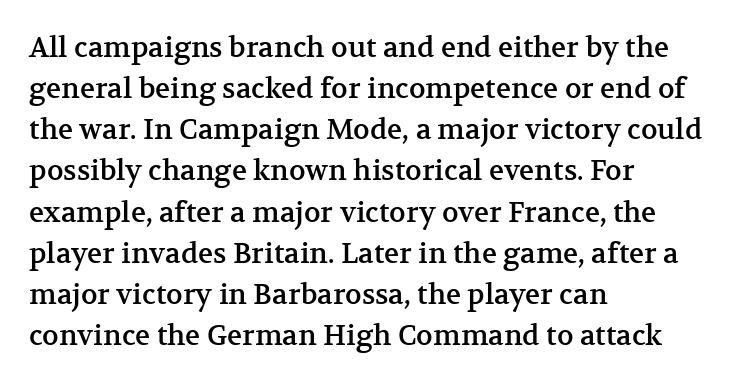
Observe the serifs anchoring each vertical stroke in this sample. The tracking reads as untouched default to a designer's eye. Lines of text with bare space underneath. Note the varied advance widths — an 'i' is clearly narrower than an 'm'.
